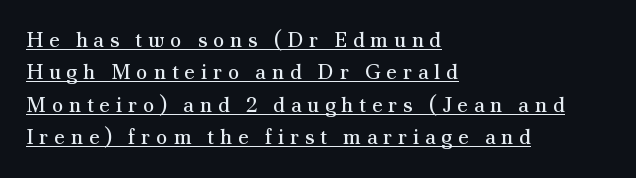
{"italic": "no", "bold": "no", "underline": "yes", "align": "left", "line_spacing": "normal", "line_spacing_ratio": 1.54, "letter_spacing": "wide", "letter_spacing_em": 0.27, "glyph_px": 21}
